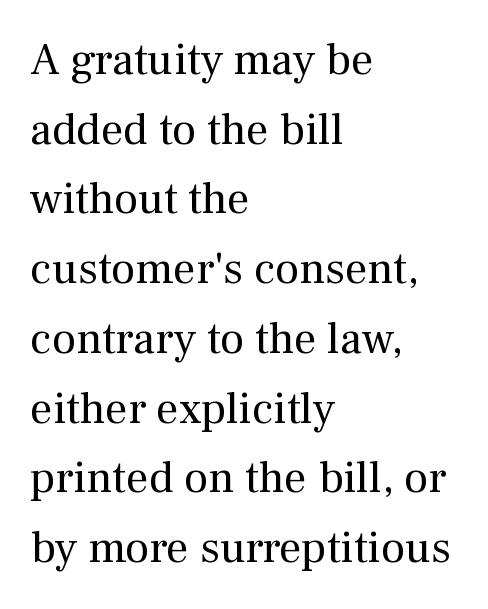
Spacing verdict: proportional, widths tailored to each character. The rendering shows small feet on the letterforms — a serif design. In terms of leading, this rendering sits right in the middle. If you drew a line through each stem, it would be perfectly vertical. Stroke mass is kept to a normal reading level or below.
